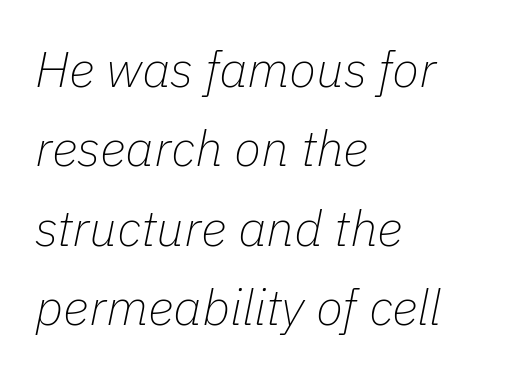
The image shows 50 px thin type, italic (leaning right); set left-aligned, normal line spacing (1.59x), normal letter spacing, not underlined; low stroke contrast and a medium x-height.
